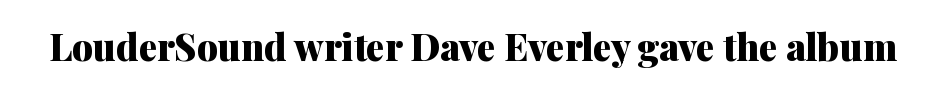
Q: Is the text bold? A: Yes.
Q: Is the text italic (slanted)? A: No, it is upright.
Q: Is the typeface a serif or a sans-serif typeface? A: Serif.
Q: Is the text underlined? A: No.
Q: Is the spacing between letters normal or unusually wide? A: Normal.
Q: Width (condensed, normal, or wide)? A: Normal.
Q: Stroke contrast? A: Medium.
Q: x-height? A: Medium.
Q: Monospaced? A: No.
